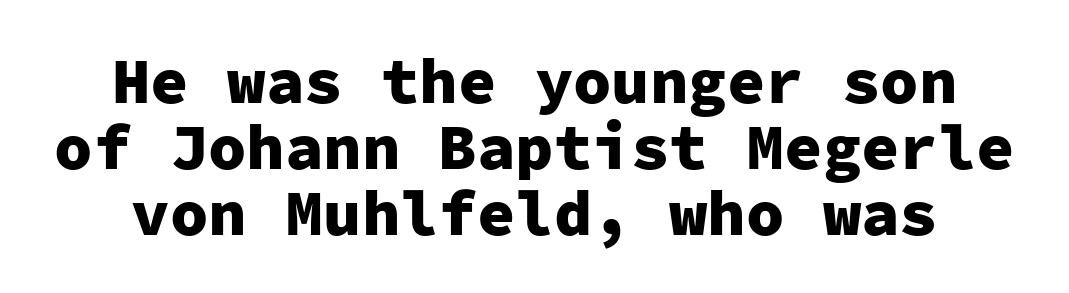
Q: Is the text bold? A: Yes.
Q: Is the text italic (slanted)? A: No, it is upright.
Q: Is the typeface a serif or a sans-serif typeface? A: Sans-serif.
Q: Is the text underlined? A: No.
Q: Is the spacing between letters normal or unusually wide? A: Normal.
Q: Is the spacing between lines tight, normal or loose? A: Tight.
Q: Width (condensed, normal, or wide)? A: Normal.
Q: Stroke contrast? A: Low.
Q: x-height? A: Medium.
Q: Monospaced? A: Yes.
